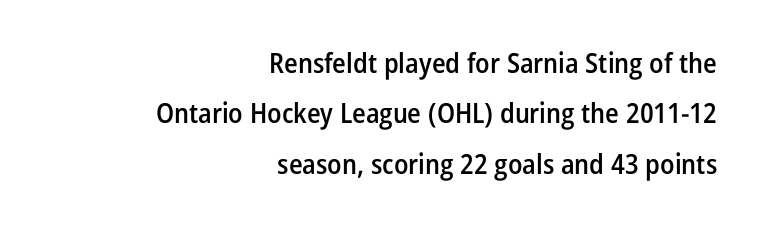
{"serif": "no", "italic": "no", "bold": "semi", "weight": "semibold", "width": "condensed", "stroke_contrast": "low", "x_height": "medium", "monospaced": "no", "underline": "no", "align": "right", "line_spacing_ratio": 1.8, "letter_spacing": "normal", "letter_spacing_em": 0.0, "glyph_px": 28}
